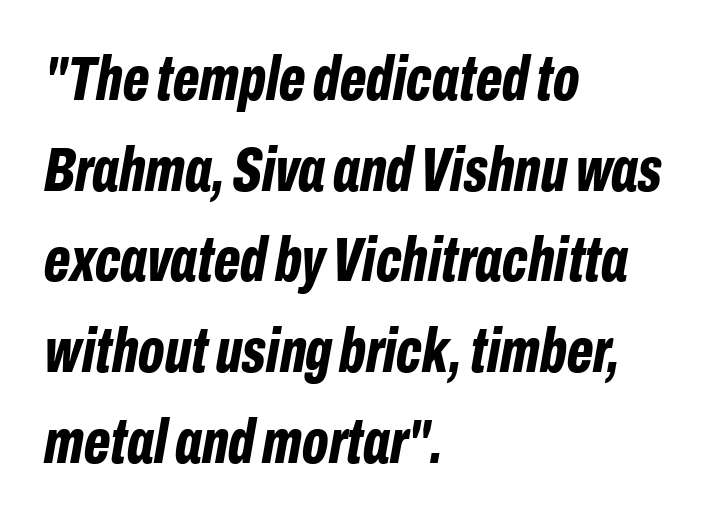
{"italic": "yes", "lean": "right", "slant_degrees": 10, "bold": "yes", "weight": "bold", "width": "condensed", "stroke_contrast": "low", "x_height": "medium", "monospaced": "no", "underline": "no", "align": "left", "line_spacing": "normal", "line_spacing_ratio": 1.44, "letter_spacing": "normal", "letter_spacing_em": 0.0, "glyph_px": 63}
